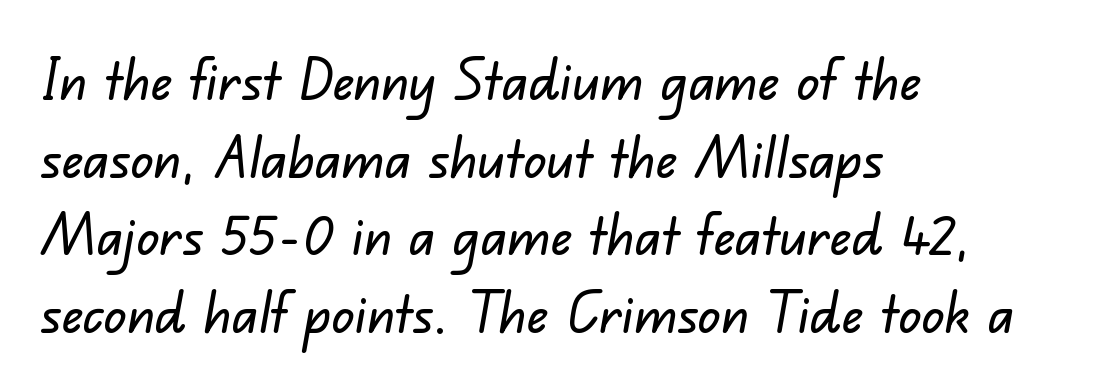
The image shows 57 px sans-serif type; set left-aligned, normal line spacing (1.36x), normal letter spacing, not underlined; low stroke contrast and a small x-height.
